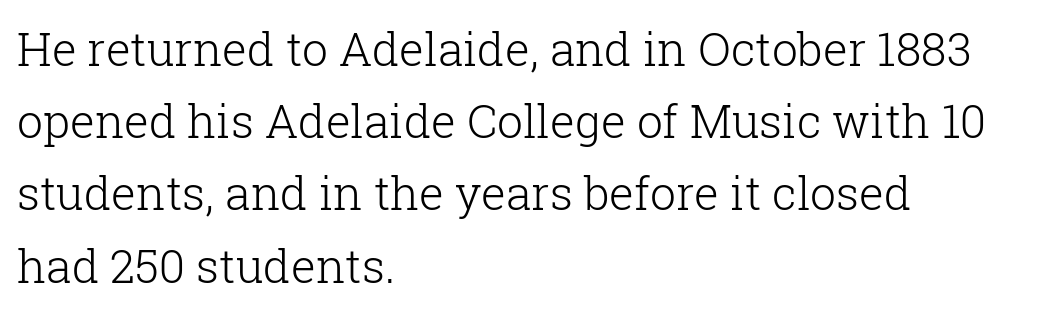
Observe the serifs anchoring each vertical stroke in this sample. No chunkiness to these letters — they're not bold. These lines are set flush left with a ragged right edge. Interline gaps are of average width in this sample. Characters follow at the spacing the type designer built in.
